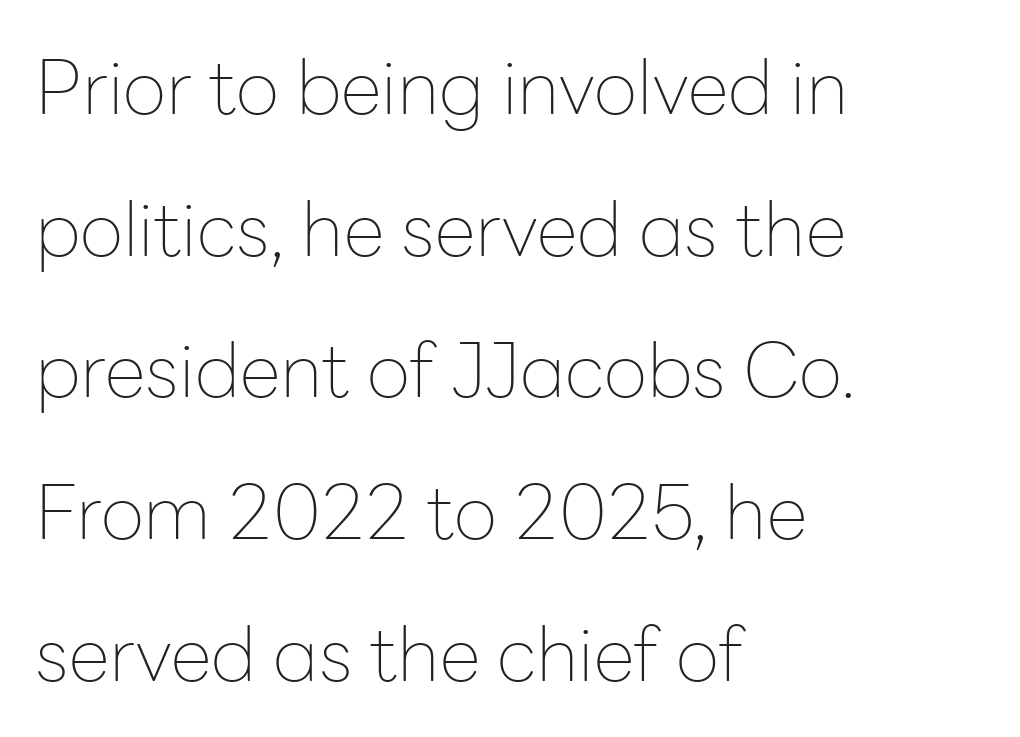
Q: Is the text bold? A: No.
Q: Is the text italic (slanted)? A: No, it is upright.
Q: Is the typeface a serif or a sans-serif typeface? A: Sans-serif.
Q: Is the text underlined? A: No.
Q: How is the paragraph aligned? A: Left-aligned.
Q: Is the spacing between letters normal or unusually wide? A: Normal.
Q: Width (condensed, normal, or wide)? A: Normal.
Q: Stroke contrast? A: Low.
Q: x-height? A: Medium.
Q: Monospaced? A: No.
